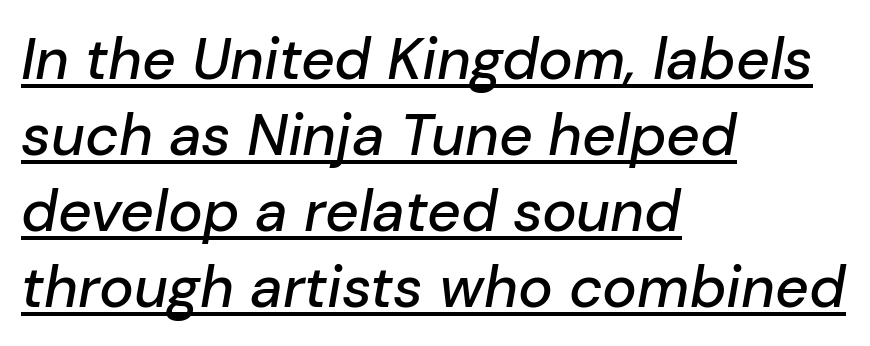
The image shows 58 px text type, italic (leaning right); set left-aligned, normal line spacing (1.31x), normal letter spacing, underlined; low stroke contrast and a medium x-height.
